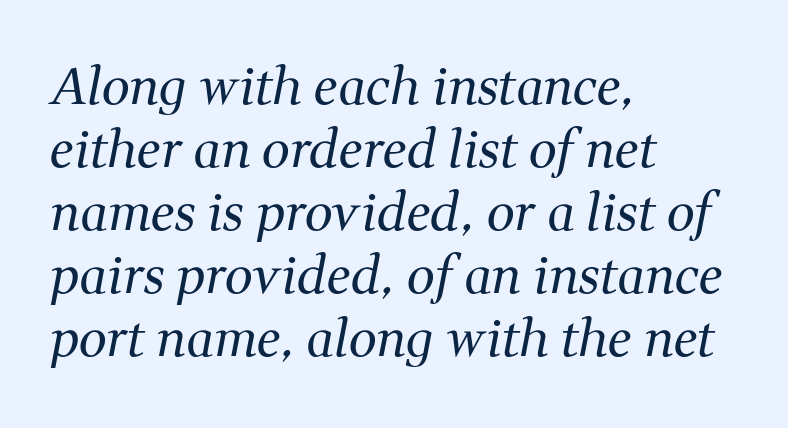
One-word summary of the alignment: left. The typography opts for an oblique posture over an upright one. This sample uses plain, unmodified letter spacing. This block has exactly the height ordinary leading produces. In terms of letterform style, serifs are clearly present. A quiet, ordinary-to-light weight characterises the typeface.
